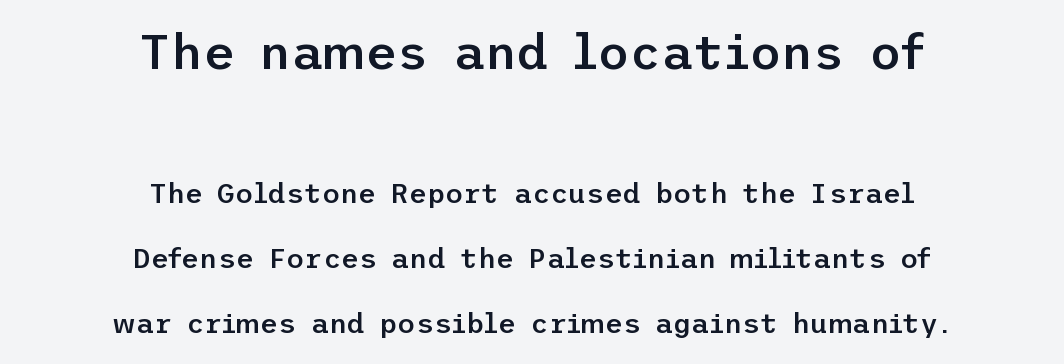
The image shows 49 px semibold sans-serif type, upright; set centered, loose line spacing (2.32x), normal letter spacing, not underlined; the first (top) block is 1.75x larger; low stroke contrast and a medium x-height.
